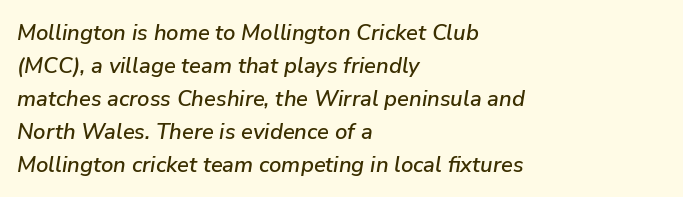
The image shows 22 px text type, italic (leaning right); set left-aligned, normal line spacing (1.5x), normal letter spacing, not underlined.
